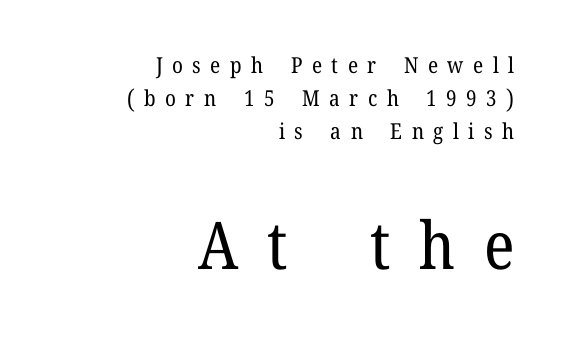
{"serif": "yes", "italic": "no", "bold": "no", "weight": "regular", "width": "normal", "stroke_contrast": "low", "x_height": "medium", "monospaced": "no", "underline": "no", "align": "right", "line_spacing": "normal", "line_spacing_ratio": 1.51, "letter_spacing": "wide", "letter_spacing_em": 0.43, "larger_block": "second", "size_ratio": 3.0, "glyph_px": 66}
